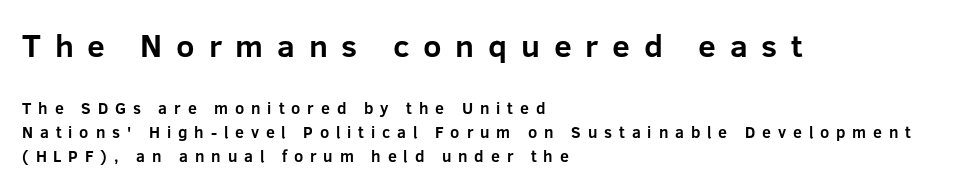
The image shows 32 px bold sans-serif type, upright; set left-aligned, normal line spacing (1.51x), unusually wide letter spacing (+0.43 em), not underlined; the first (top) block is 2.0x larger; low stroke contrast and a medium x-height.
